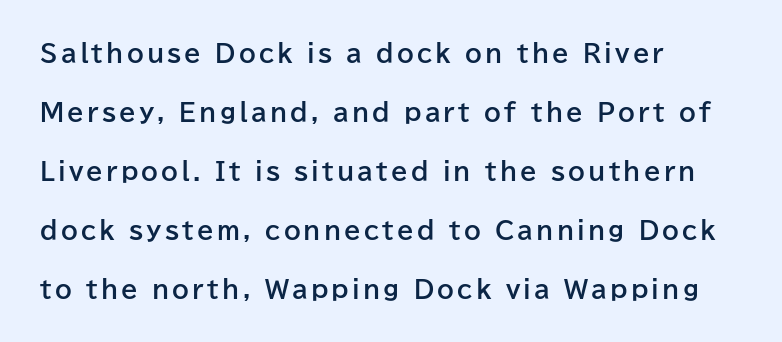
Q: Is the text bold? A: Yes.
Q: Is the text italic (slanted)? A: No, it is upright.
Q: Is the text underlined? A: No.
Q: How is the paragraph aligned? A: Left-aligned.
Q: Is the spacing between lines tight, normal or loose? A: Loose.
